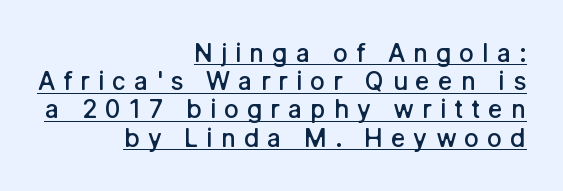
{"italic": "no", "bold": "semi", "underline": "yes", "align": "right", "line_spacing": "tight", "line_spacing_ratio": 1.13, "letter_spacing": "wide", "letter_spacing_em": 0.32, "glyph_px": 25}
